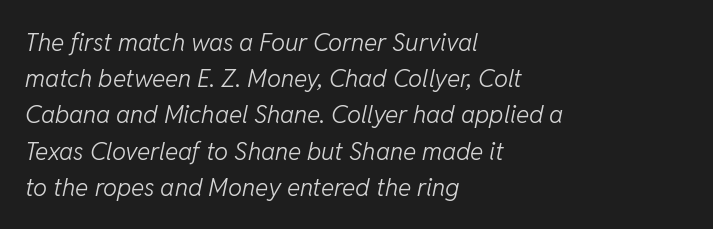
Q: Is the text bold? A: No.
Q: Is the text italic (slanted)? A: Yes, it leans right by about 11 degrees.
Q: Is the text underlined? A: No.
Q: How is the paragraph aligned? A: Left-aligned.
Q: Is the spacing between letters normal or unusually wide? A: Normal.
Q: Is the spacing between lines tight, normal or loose? A: Normal.
